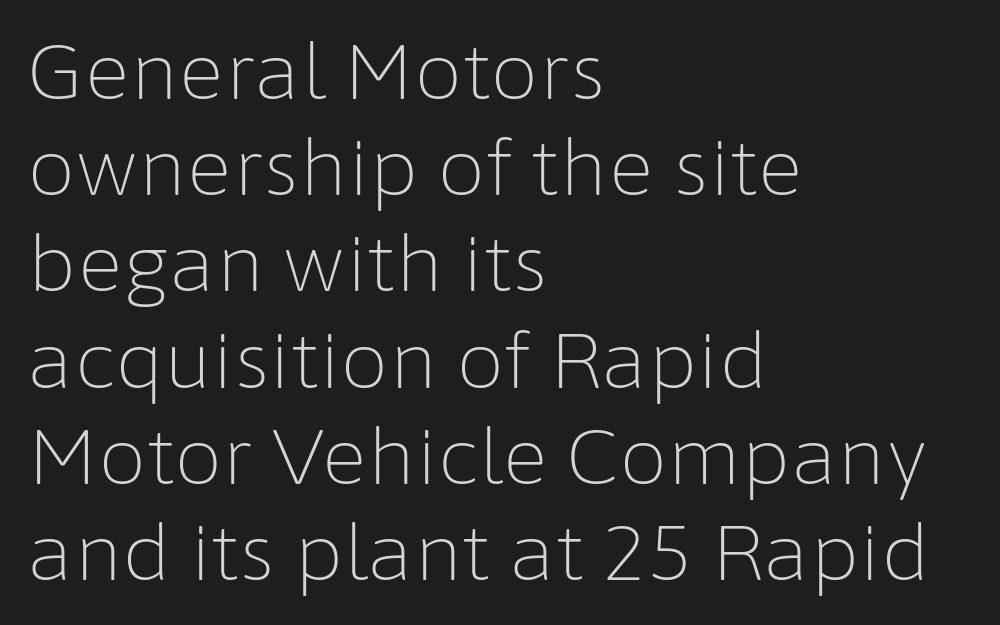
Classification — sans serif. On a weight scale, this lands at 450 or below. Tall strokes in this sample are plumb rather than angled. The typesetter chose a ragged-right arrangement here. Inter-character spacing is left at the font's built-in metrics. Do the characters align in a grid? No, the font is proportional.
